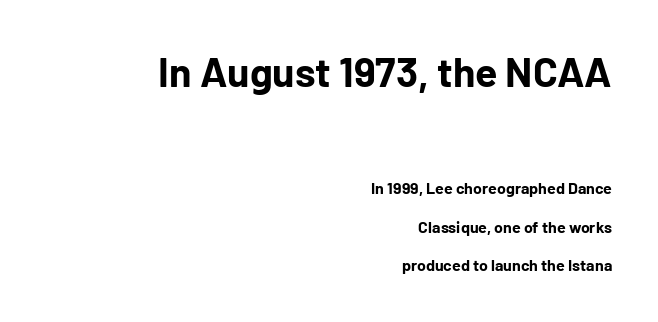
Q: Is the text bold? A: Yes.
Q: Is the text italic (slanted)? A: No, it is upright.
Q: Is the typeface a serif or a sans-serif typeface? A: Sans-serif.
Q: Is the text underlined? A: No.
Q: How is the paragraph aligned? A: Right-aligned.
Q: Is the spacing between letters normal or unusually wide? A: Normal.
Q: Is the spacing between lines tight, normal or loose? A: Loose.
Q: Which block of text is set in a larger size, the first (top) or the second (bottom)? A: The first (top) one.
Q: Width (condensed, normal, or wide)? A: Normal.
Q: Stroke contrast? A: Low.
Q: x-height? A: Medium.
Q: Monospaced? A: No.
